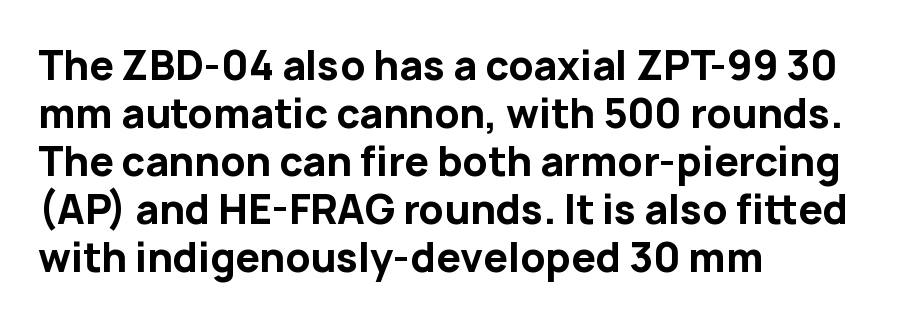
The image shows 39 px bold sans-serif type, upright; set left-aligned, line spacing 1.23x, normal letter spacing, not underlined; low stroke contrast and a medium x-height.
